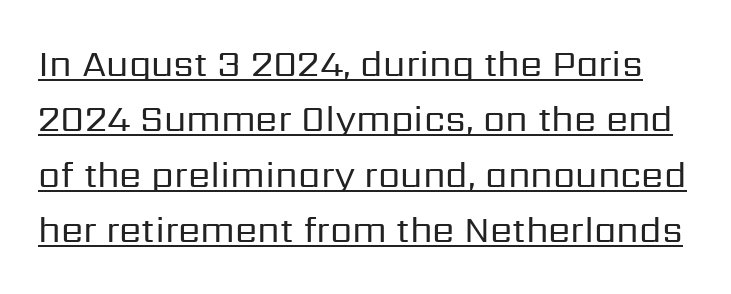
The image shows 36 px regular-weight sans-serif type, upright; set normal line spacing (1.54x), normal letter spacing, underlined; low stroke contrast and a medium x-height.
